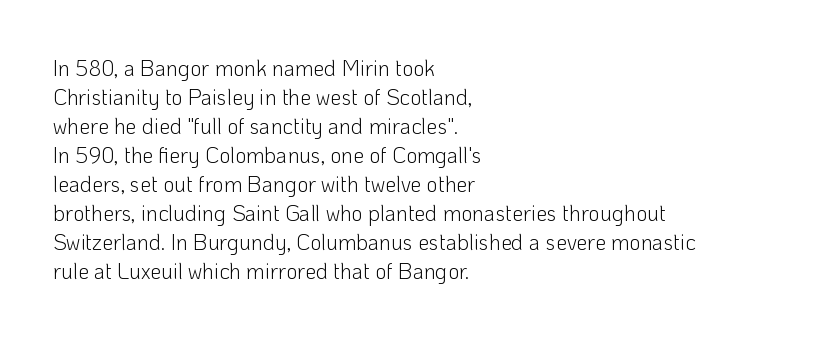
The image shows 22 px text type, upright; set left-aligned, normal line spacing (1.32x), normal letter spacing, not underlined.
